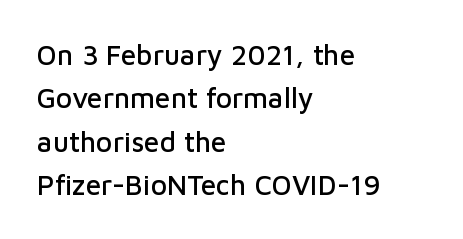
Characters remain perfectly vertical along every line. Looks like regular typesetting: each glyph gets only the width it needs. Stroke terminals: plain, sans-serif. The line-height multiplier appears to be the usual default.
